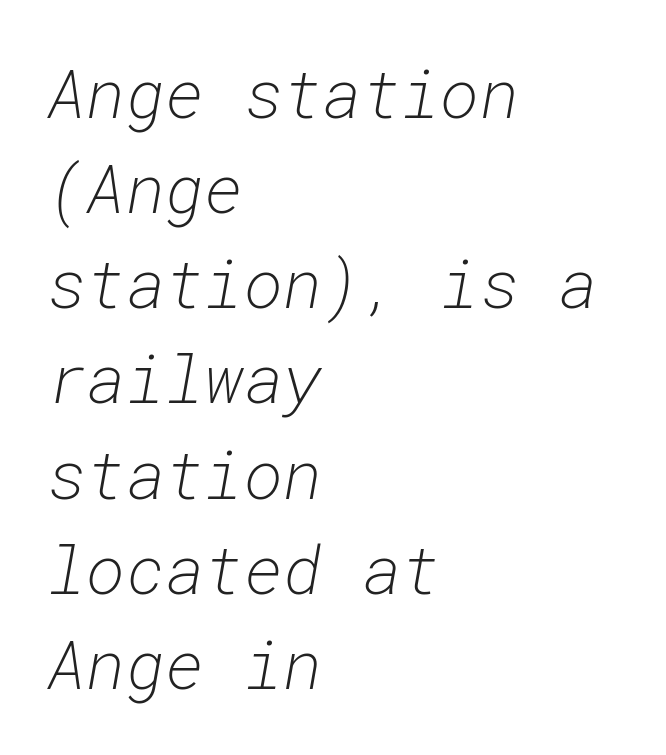
{"italic": "yes", "lean": "right", "slant_degrees": 10, "bold": "no", "weight": "light", "width": "normal", "stroke_contrast": "low", "x_height": "medium", "monospaced": "yes", "underline": "no", "align": "left", "line_spacing": "normal", "line_spacing_ratio": 1.42, "letter_spacing": "normal", "letter_spacing_em": 0.0, "glyph_px": 67}
